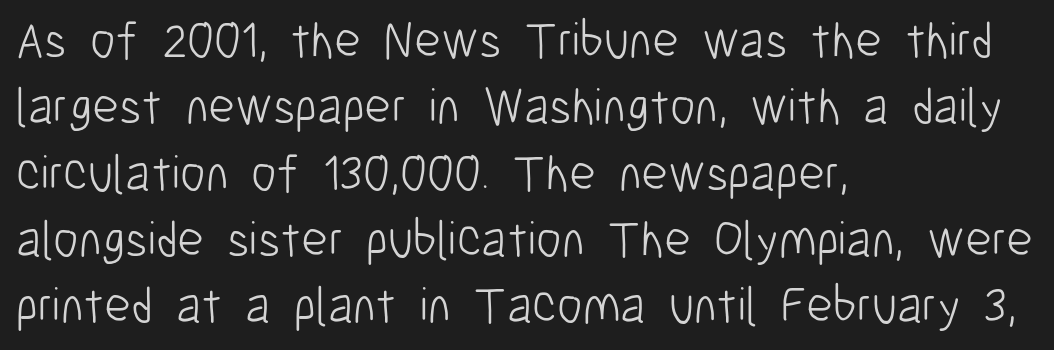
Nothing heavy about these letters — not bold at all. Honestly, the row spacing looks completely unremarkable. The rag falls on the right side of this text block. Is this a fixed-width face? No — the glyphs have proportional, varying widths. The specimen reads as upright at a glance. The passage shown is not underscored anywhere.
